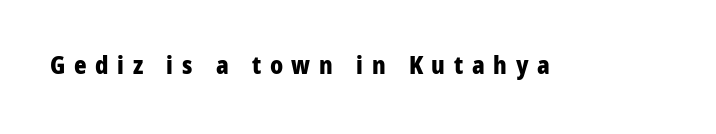
The image shows 24 px bold type, upright; set unusually wide letter spacing (+0.36 em), not underlined.
